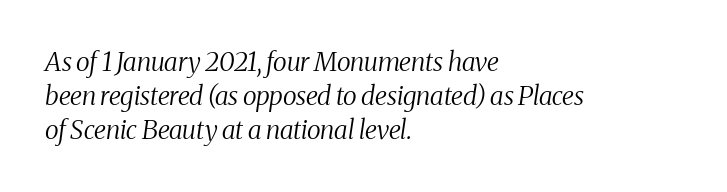
Line beginnings align vertically; line endings do not. Designer's note — italics engaged. Leading matches the norm, producing a regular column. Vertical stems look standard width or narrower in stroke. The gaps between neighbouring characters are ordinary and unremarkable. Check under the words: just untouched page.
